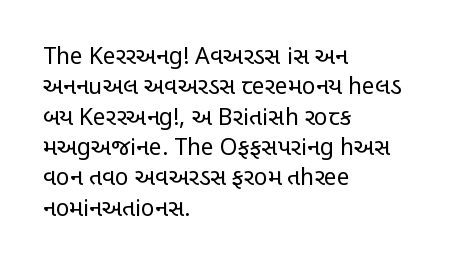
Q: Is the text bold? A: No.
Q: Is the text italic (slanted)? A: No, it is upright.
Q: Is the text underlined? A: No.
Q: How is the paragraph aligned? A: Left-aligned.
Q: Is the spacing between letters normal or unusually wide? A: Normal.
Q: Is the spacing between lines tight, normal or loose? A: Normal.
